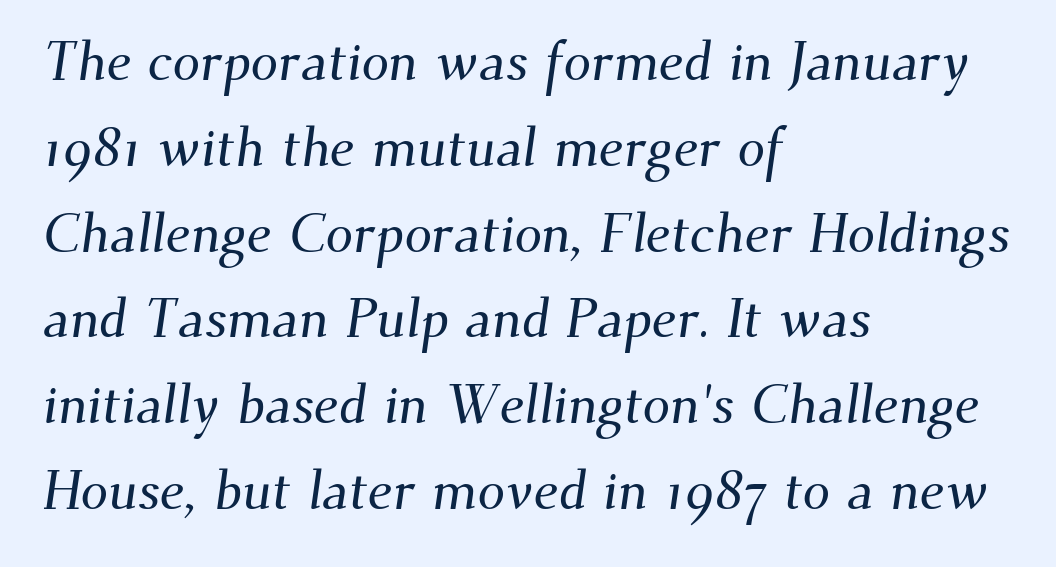
{"serif": "yes", "width": "normal", "stroke_contrast": "medium", "x_height": "small", "monospaced": "no", "underline": "no", "align": "left", "line_spacing": "normal", "line_spacing_ratio": 1.56, "letter_spacing": "normal", "letter_spacing_em": 0.0, "glyph_px": 55}
